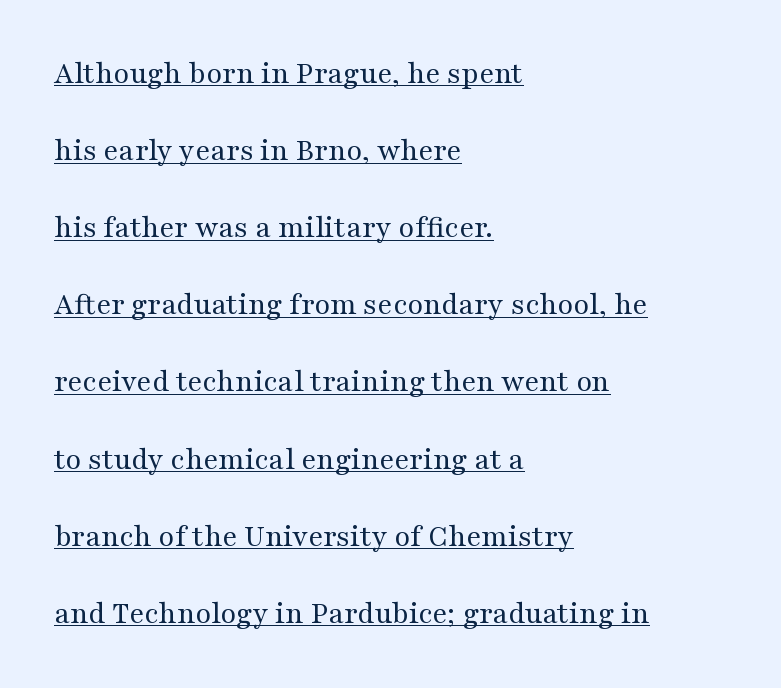
The image shows 32 px regular-weight, wide serif type, upright; set left-aligned, loose line spacing (2.41x), normal letter spacing, underlined; medium stroke contrast and a medium x-height.
